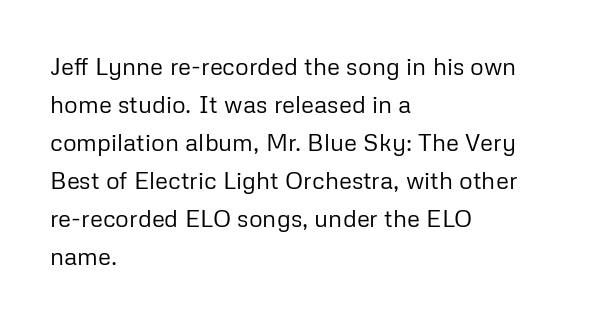
{"italic": "no", "bold": "no", "underline": "no", "align": "left", "line_spacing": "normal", "line_spacing_ratio": 1.58, "letter_spacing": "normal", "letter_spacing_em": 0.0, "glyph_px": 24}
